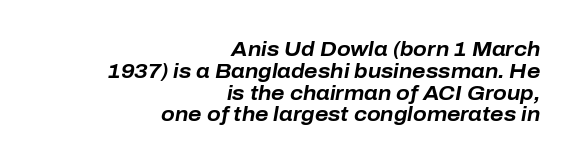
In terms of posture, this sample is oblique. The glyphs are unaccompanied by any horizontal stroke below them. Each glyph is drawn with heavy, bold strokes. Very little white space separates one row of letters from the next. These lines are set flush right with a ragged left edge. There is no visible air inserted between adjacent glyphs.
